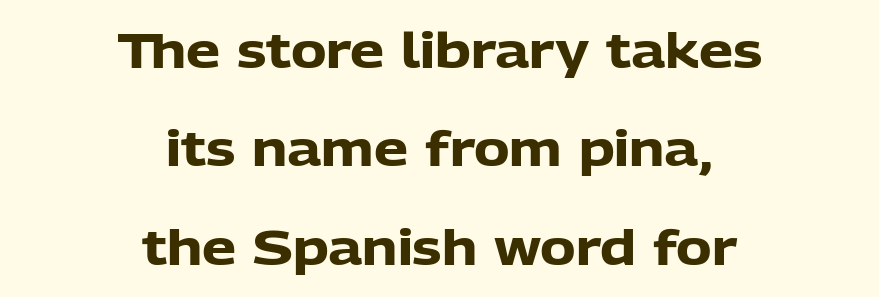
The image shows 48 px heavy sans-serif type, upright; set centered, loose line spacing (2.05x), normal letter spacing, not underlined; low stroke contrast and a medium x-height.
